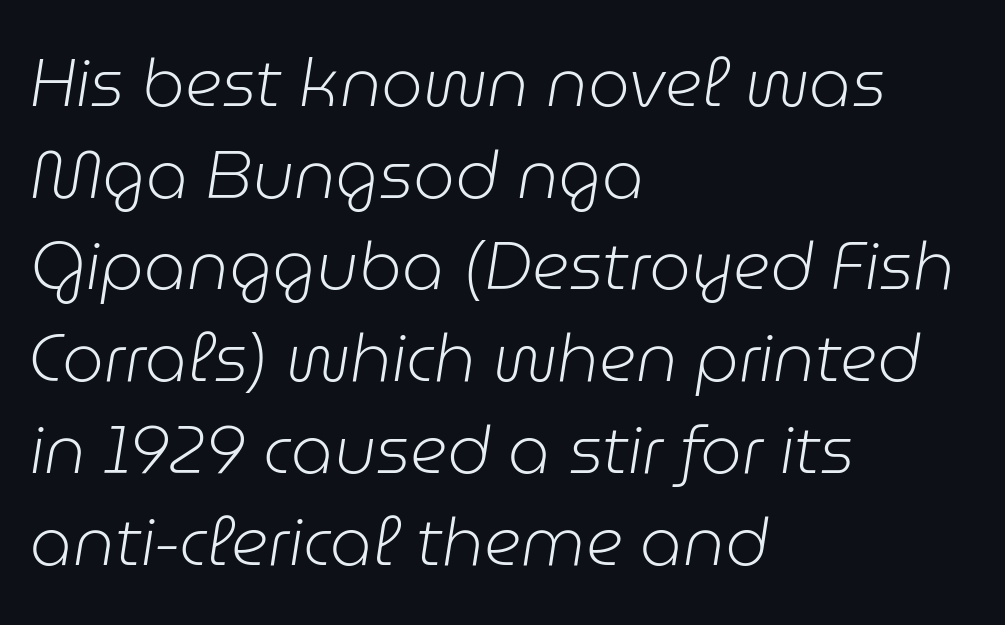
{"italic": "yes", "lean": "right", "slant_degrees": 9, "bold": "no", "weight": "light", "width": "normal", "stroke_contrast": "low", "x_height": "medium", "monospaced": "no", "underline": "no", "align": "left", "line_spacing": "normal", "line_spacing_ratio": 1.39, "letter_spacing": "normal", "letter_spacing_em": 0.0, "glyph_px": 66}
